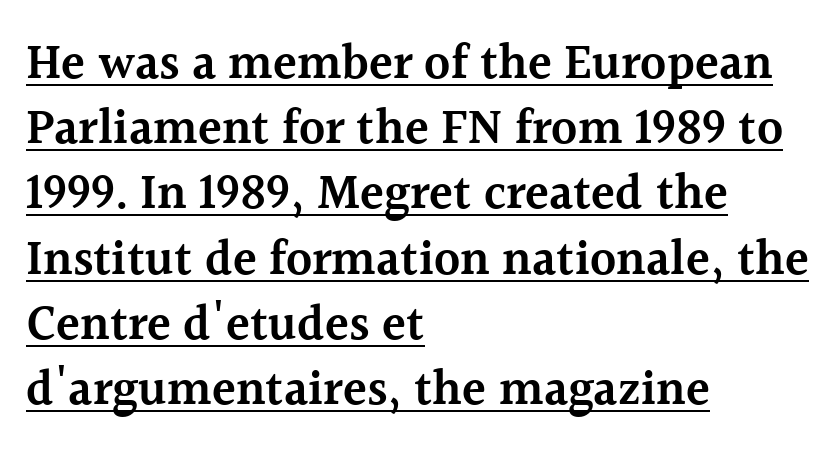
Q: Is the text bold? A: Semi-bold.
Q: Is the text italic (slanted)? A: No, it is upright.
Q: Is the typeface a serif or a sans-serif typeface? A: Serif.
Q: Is the text underlined? A: Yes.
Q: How is the paragraph aligned? A: Left-aligned.
Q: Is the spacing between letters normal or unusually wide? A: Normal.
Q: Is the spacing between lines tight, normal or loose? A: Normal.
Q: Width (condensed, normal, or wide)? A: Normal.
Q: x-height? A: Medium.
Q: Monospaced? A: No.
